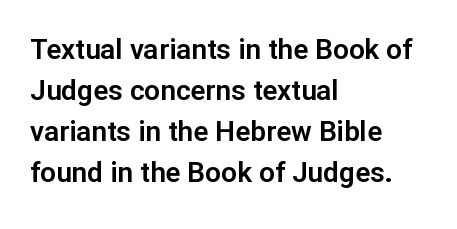
{"serif": "no", "italic": "no", "width": "normal", "stroke_contrast": "low", "x_height": "medium", "monospaced": "no", "underline": "no", "align": "left", "line_spacing": "normal", "line_spacing_ratio": 1.47, "letter_spacing": "normal", "letter_spacing_em": 0.0, "glyph_px": 28}
